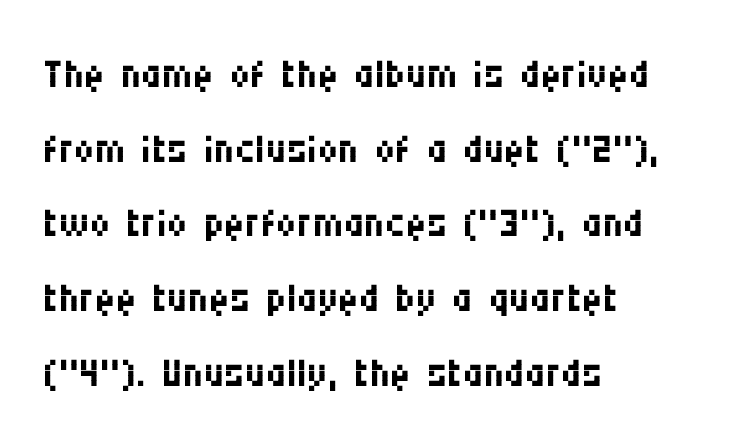
{"serif": "no", "italic": "no", "bold": "no", "weight": "regular", "width": "condensed", "stroke_contrast": "medium", "x_height": "large", "monospaced": "no", "underline": "no", "align": "left", "line_spacing": "normal", "line_spacing_ratio": 1.31, "letter_spacing": "normal", "letter_spacing_em": 0.0, "glyph_px": 57}
